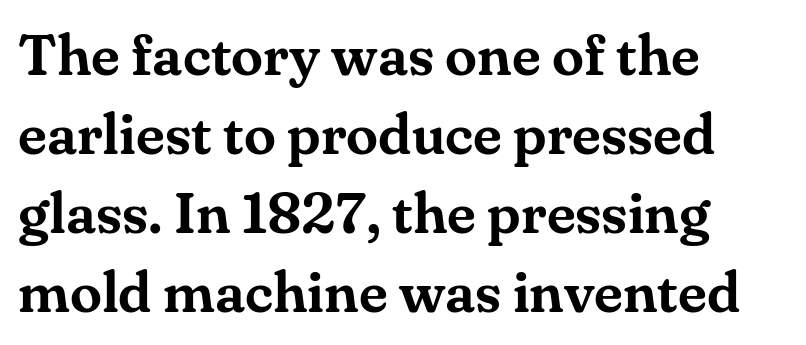
The type family on display is of the serif kind. The words here are not underlined. Does the copy run flush right? No — it runs flush left. Letter spacing: default. The lettering holds an erect, upright posture throughout. Proportional: the letters do not fall into vertical columns.
